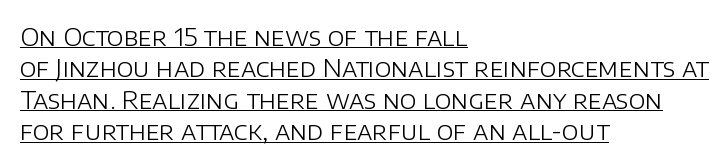
These lines keep a tight, regular rhythm from letter to letter. When letters stand straight like this, we call the style roman or upright. The block of text has a typical density, with ordinary space between rows. Each stroke keeps to a modest, everyday thickness or less. In CSS terms this would be text-align: left. Glance below the letters and you will spot a drawn line.
